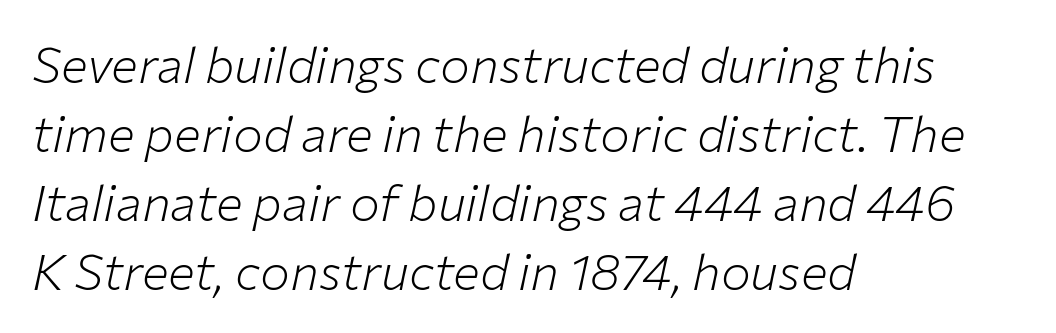
{"italic": "yes", "lean": "right", "slant_degrees": 12, "bold": "no", "weight": "light", "width": "normal", "stroke_contrast": "low", "x_height": "medium", "monospaced": "no", "underline": "no", "align": "left", "line_spacing": "normal", "line_spacing_ratio": 1.38, "letter_spacing": "normal", "letter_spacing_em": 0.0, "glyph_px": 50}
